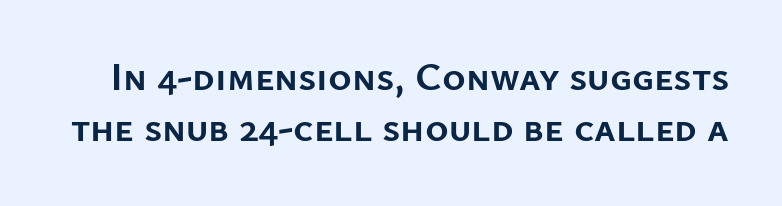
{"serif": "no", "italic": "no", "bold": "yes", "weight": "semibold", "width": "normal", "stroke_contrast": "low", "x_height": "medium", "monospaced": "no", "underline": "no", "line_spacing": "normal", "line_spacing_ratio": 1.27, "letter_spacing": "normal", "letter_spacing_em": 0.0, "glyph_px": 40}
